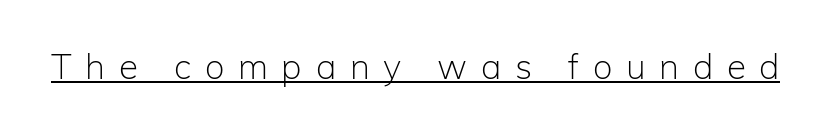
The image shows 35 px light sans-serif type, upright; set unusually wide letter spacing (+0.39 em), underlined; low stroke contrast and a medium x-height.
